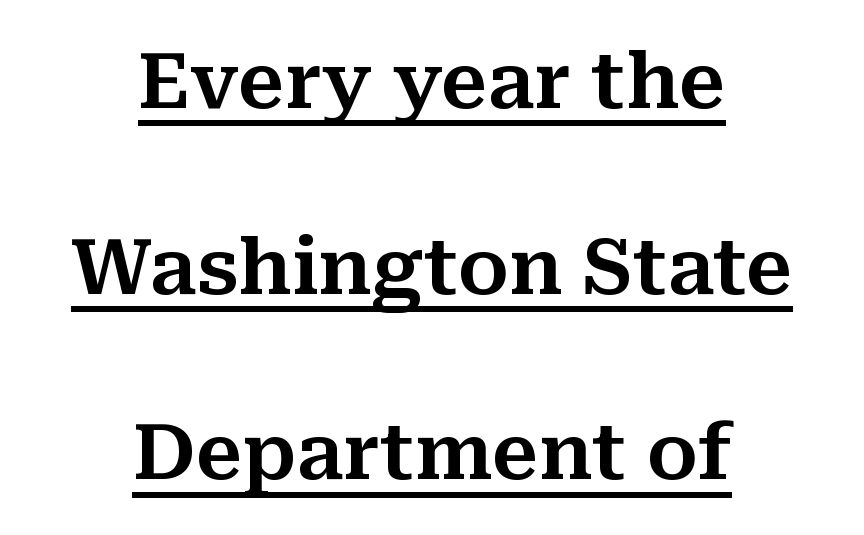
Q: Is the text italic (slanted)? A: No, it is upright.
Q: Is the typeface a serif or a sans-serif typeface? A: Serif.
Q: Is the text underlined? A: Yes.
Q: How is the paragraph aligned? A: Centered.
Q: Is the spacing between letters normal or unusually wide? A: Normal.
Q: Is the spacing between lines tight, normal or loose? A: Loose.
Q: Width (condensed, normal, or wide)? A: Normal.
Q: Stroke contrast? A: Medium.
Q: x-height? A: Medium.
Q: Monospaced? A: No.
